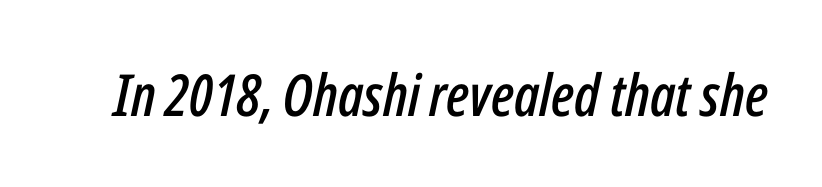
The image shows 58 px condensed type, italic (leaning right); set normal letter spacing, not underlined; low stroke contrast and a medium x-height.
